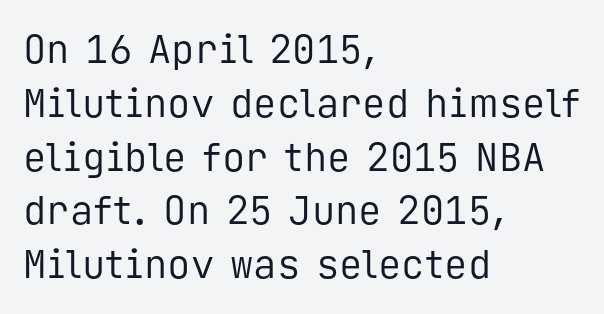
{"serif": "no", "italic": "no", "bold": "no", "weight": "regular", "width": "normal", "stroke_contrast": "low", "x_height": "medium", "monospaced": "yes", "underline": "no", "align": "left", "line_spacing": "normal", "line_spacing_ratio": 1.38, "letter_spacing": "normal", "letter_spacing_em": 0.0, "glyph_px": 39}
